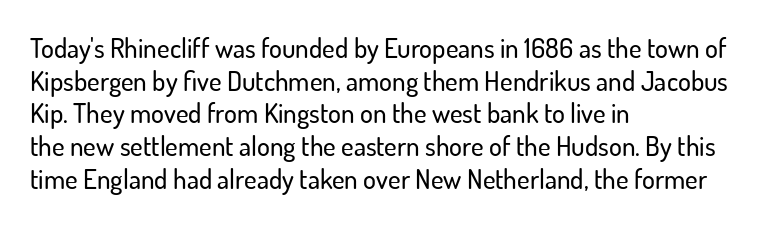
Q: Is the text italic (slanted)? A: No, it is upright.
Q: Is the text underlined? A: No.
Q: How is the paragraph aligned? A: Left-aligned.
Q: Is the spacing between letters normal or unusually wide? A: Normal.
